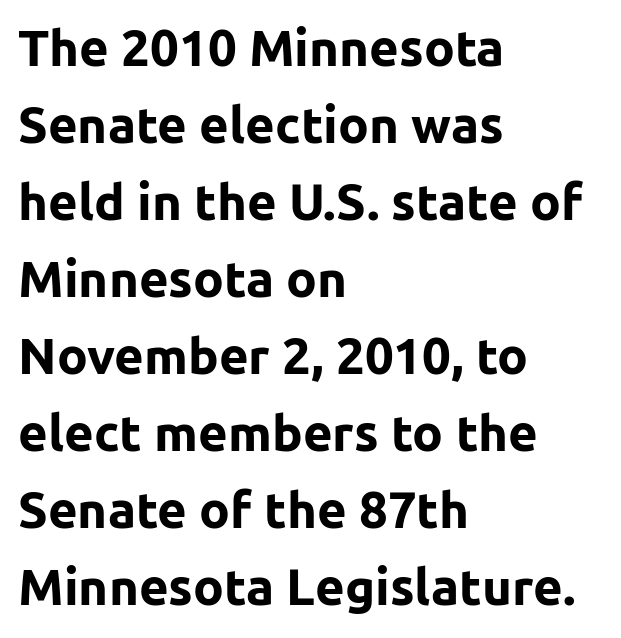
Q: Is the text bold? A: Yes.
Q: Is the text italic (slanted)? A: No, it is upright.
Q: Is the typeface a serif or a sans-serif typeface? A: Sans-serif.
Q: Is the text underlined? A: No.
Q: How is the paragraph aligned? A: Left-aligned.
Q: Is the spacing between letters normal or unusually wide? A: Normal.
Q: Is the spacing between lines tight, normal or loose? A: Normal.
Q: Width (condensed, normal, or wide)? A: Normal.
Q: Stroke contrast? A: Low.
Q: x-height? A: Medium.
Q: Monospaced? A: No.
